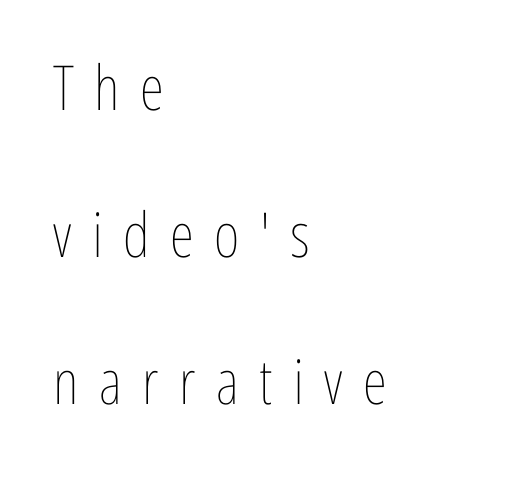
The image shows 62 px thin, condensed type, upright; set left-aligned, loose line spacing (2.37x), unusually wide letter spacing (+0.33 em), not underlined; low stroke contrast and a medium x-height.
